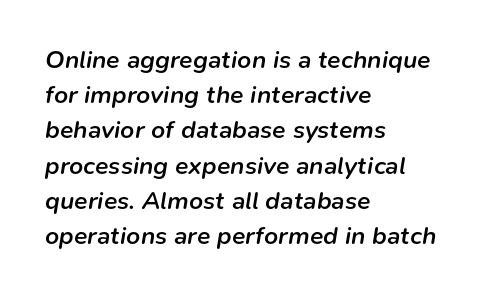
Q: Is the text bold? A: Semi-bold.
Q: Is the text italic (slanted)? A: Yes, it leans right by about 9 degrees.
Q: Is the text underlined? A: No.
Q: How is the paragraph aligned? A: Left-aligned.
Q: Is the spacing between letters normal or unusually wide? A: Normal.
Q: Is the spacing between lines tight, normal or loose? A: Normal.
